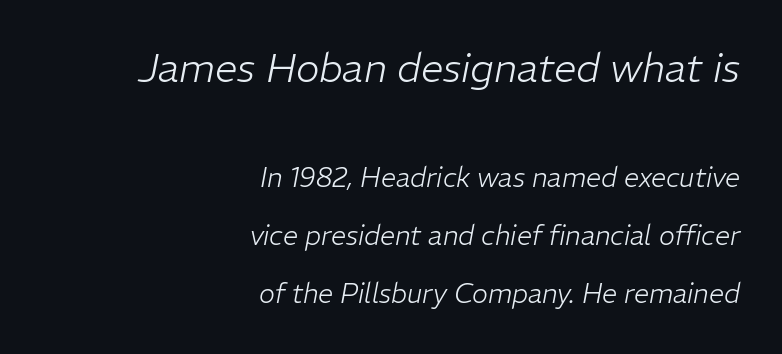
Q: Is the text bold? A: No.
Q: Is the text italic (slanted)? A: Yes, it leans right by about 11 degrees.
Q: Is the text underlined? A: No.
Q: How is the paragraph aligned? A: Right-aligned.
Q: Is the spacing between letters normal or unusually wide? A: Normal.
Q: Is the spacing between lines tight, normal or loose? A: Loose.
Q: Which block of text is set in a larger size, the first (top) or the second (bottom)? A: The first (top) one.
Q: Width (condensed, normal, or wide)? A: Normal.
Q: Stroke contrast? A: Low.
Q: x-height? A: Medium.
Q: Monospaced? A: No.
